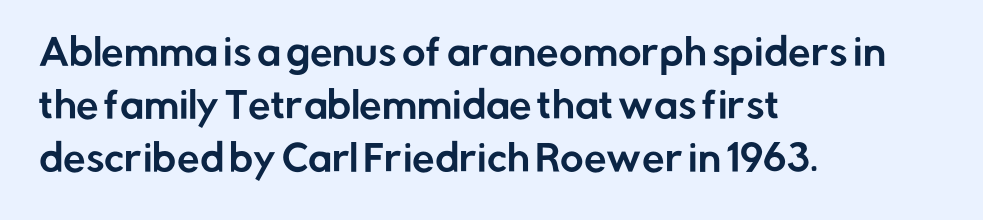
The image shows 36 px sans-serif type, upright; set left-aligned, normal line spacing (1.47x), normal letter spacing, not underlined; low stroke contrast and a medium x-height.
